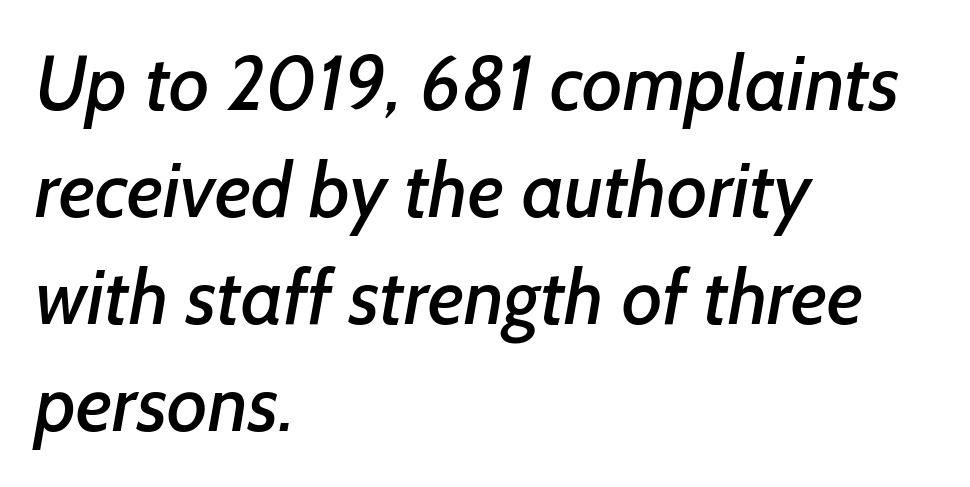
The type family on display is of the sans-serif kind. The foot of each line stays bare and open. Notice how the passage keeps a crisp vertical edge on the left only. These lines are rendered in a variable-pitch font. The letterforms sit shoulder to shoulder at normal distance. Reading down the column, the eye jumps a familiar distance to each next line.
